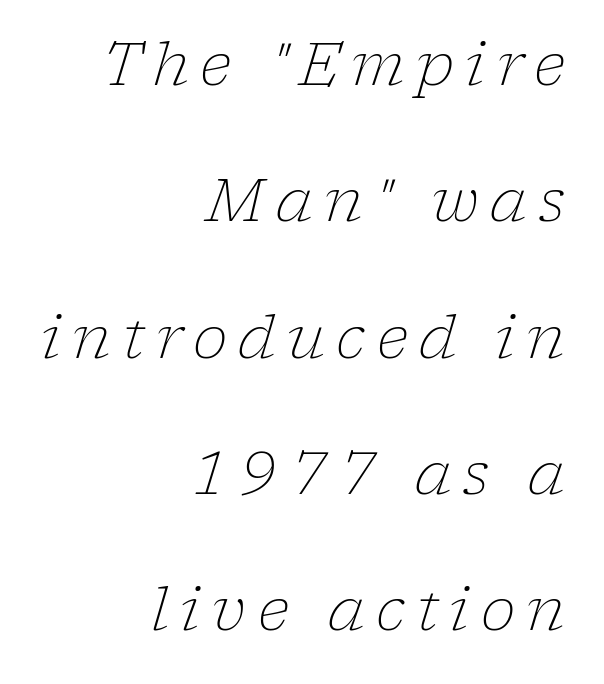
Q: Is the text bold? A: No.
Q: Is the text italic (slanted)? A: Yes, it leans right by about 17 degrees.
Q: Is the typeface a serif or a sans-serif typeface? A: Serif.
Q: Is the text underlined? A: No.
Q: How is the paragraph aligned? A: Right-aligned.
Q: Is the spacing between lines tight, normal or loose? A: Loose.
Q: Width (condensed, normal, or wide)? A: Normal.
Q: Stroke contrast? A: Low.
Q: x-height? A: Medium.
Q: Monospaced? A: No.
